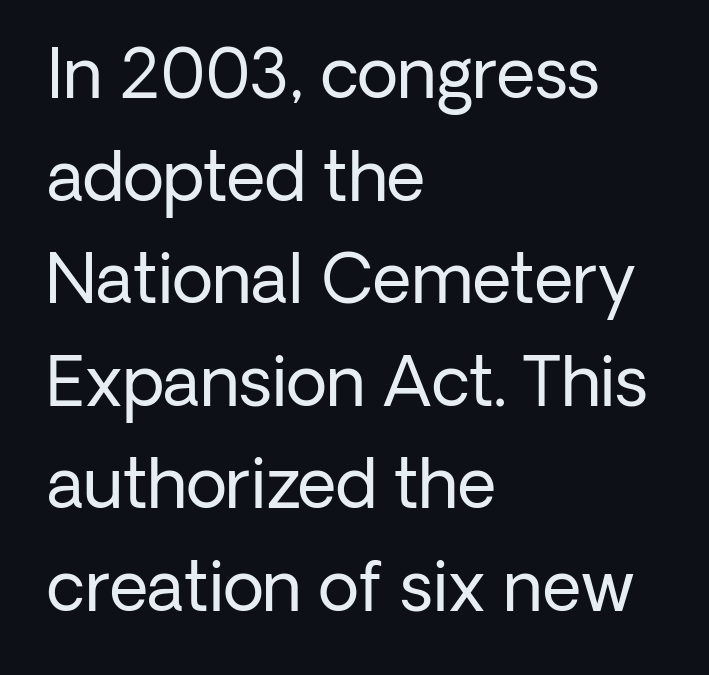
The text was rendered using a sans face with plain stroke endings. The cut favours lightness, reaching ordinary text weight at its darkest. This sample uses plain, unmodified letter spacing. Evenly set lines give the paragraph a standard silhouette.
